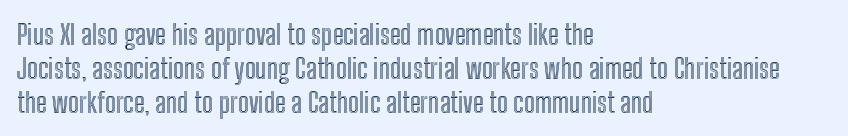
Q: Is the text italic (slanted)? A: No, it is upright.
Q: Is the text underlined? A: No.
Q: How is the paragraph aligned? A: Left-aligned.
Q: Is the spacing between letters normal or unusually wide? A: Normal.
Q: Width (condensed, normal, or wide)? A: Condensed.
Q: x-height? A: Medium.
Q: Monospaced? A: No.
